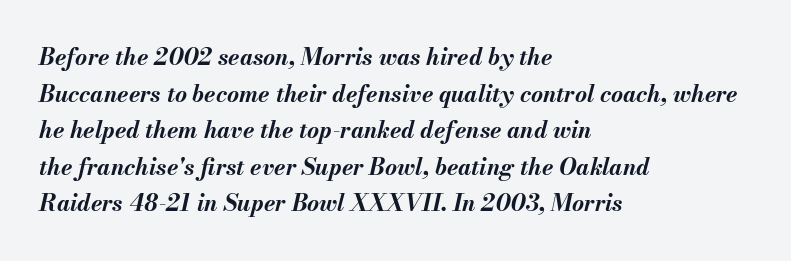
The image shows 23 px bold type, italic (leaning right); set left-aligned, normal line spacing (1.59x), normal letter spacing, not underlined.
